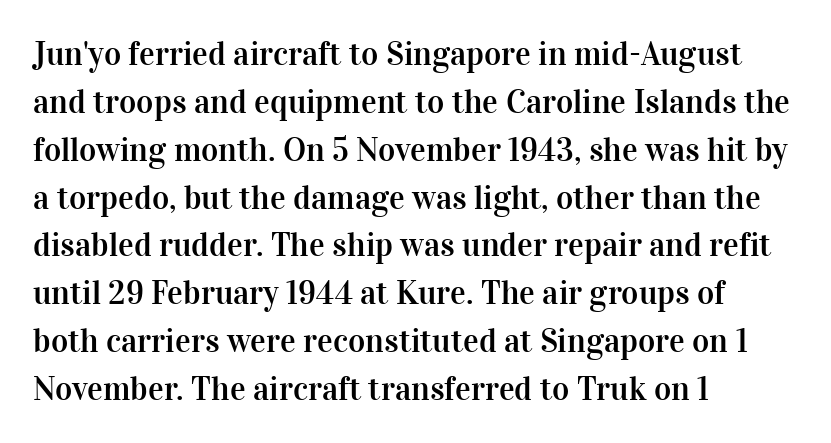
Only glyphs here, with clear space below each row. Every row of glyphs begins at an identical x-position on the left. Each word holds together tightly as a unit, with standard inter-letter gaps. Do the letters lean? They stand straight. Little horizontal feet cap the strokes, marking this as serif type.
